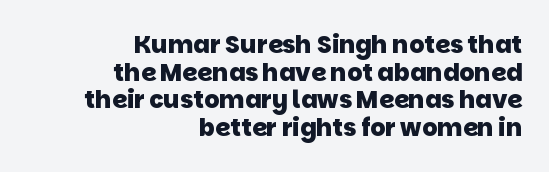
These lines keep a tight, regular rhythm from letter to letter. Leading: reduced. Which margin do the lines hug? The right one — the left edge is uneven. Honestly, there is no underline to notice here at all. Every letter is thick-stroked: bold, no question.
